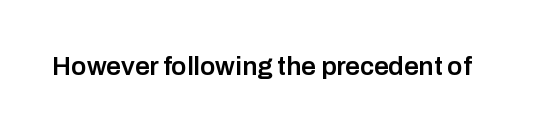
Ascenders rise straight up at ninety degrees. The typesetting leans somewhat heavy: a semibold. Observe the ordinary spacing: letters are neighbours, not strangers. Only glyphs here, with clear space below each row.
